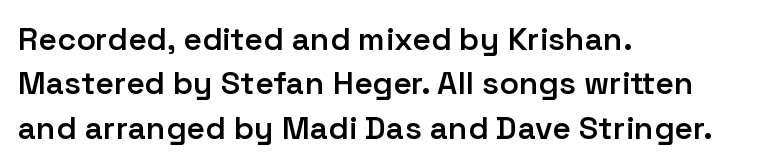
The letterforms sit shoulder to shoulder at normal distance. Quick note: not italic, upright. This sample keeps an unexceptional amount of space between lines. Look at the bottom of the vertical strokes: they stop flat, with no serifs. This is the in-between weight designers call semibold or demi. Clear beneath every line of the passage.
